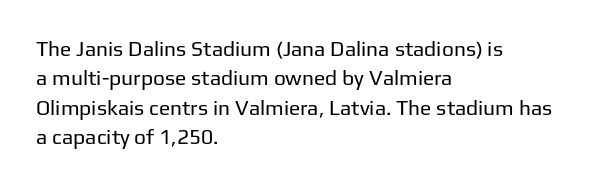
{"italic": "no", "bold": "no", "underline": "no", "align": "left", "line_spacing": "normal", "line_spacing_ratio": 1.4, "letter_spacing": "normal", "letter_spacing_em": 0.0, "glyph_px": 21}
